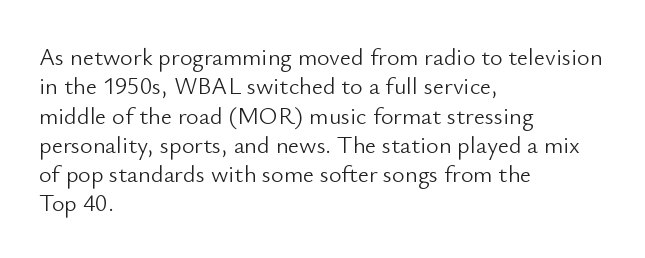
Q: Is the text bold? A: No.
Q: Is the text italic (slanted)? A: No, it is upright.
Q: Is the text underlined? A: No.
Q: How is the paragraph aligned? A: Left-aligned.
Q: Is the spacing between letters normal or unusually wide? A: Normal.
